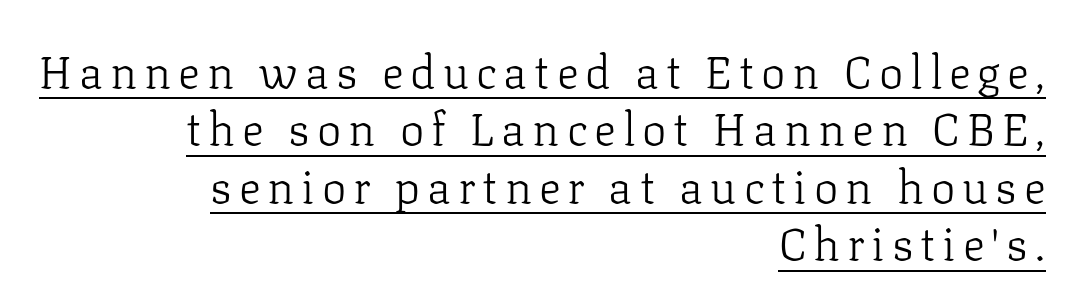
The image shows 46 px light serif type, upright; set right-aligned, normal line spacing (1.25x), underlined; low stroke contrast and a medium x-height.
